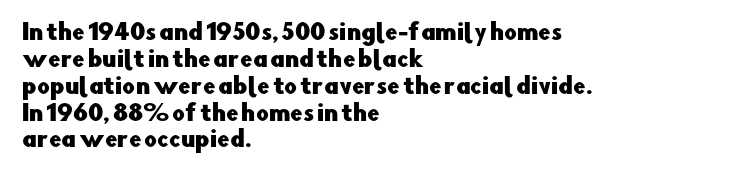
{"italic": "no", "underline": "no", "align": "left", "line_spacing_ratio": 1.22, "letter_spacing": "normal", "letter_spacing_em": 0.0, "glyph_px": 22}
